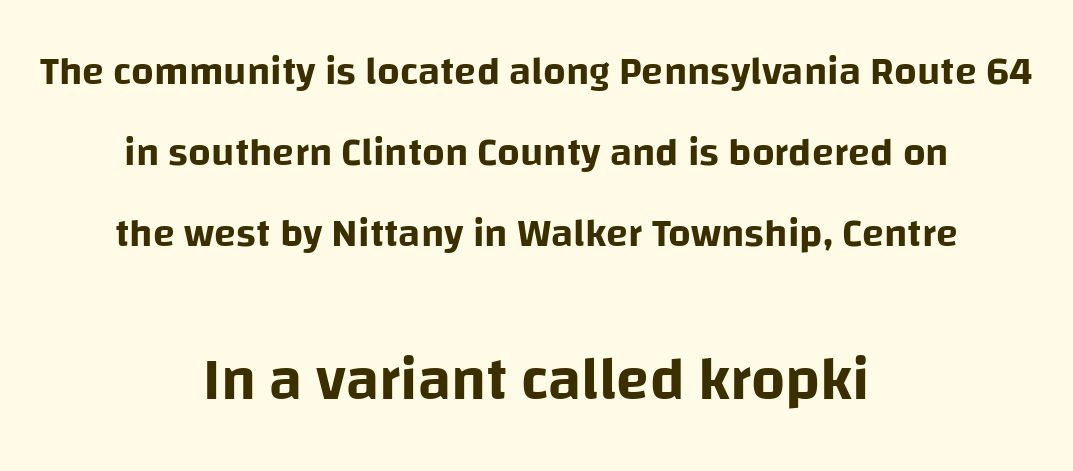
The image shows 60 px sans-serif type, upright; set centered, loose line spacing (2.03x), normal letter spacing, not underlined; the second (bottom) block is 1.5x larger; low stroke contrast and a large x-height.
